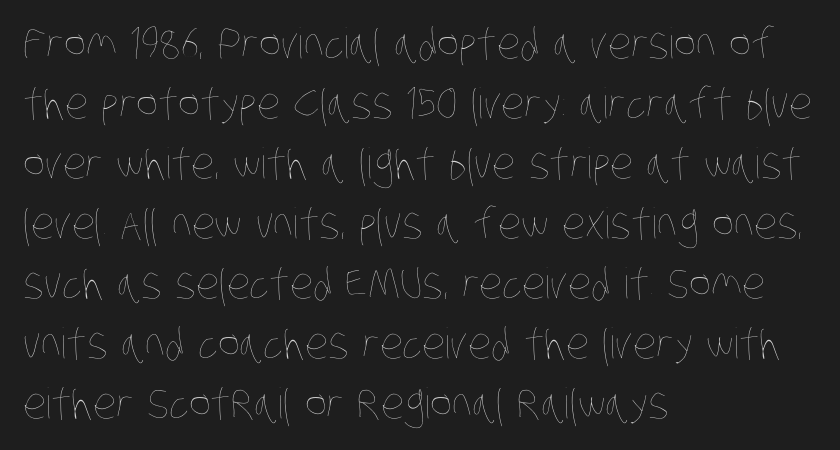
Q: Is the text bold? A: No.
Q: Is the text underlined? A: No.
Q: How is the paragraph aligned? A: Left-aligned.
Q: Is the spacing between letters normal or unusually wide? A: Normal.
Q: Is the spacing between lines tight, normal or loose? A: Normal.
Q: Width (condensed, normal, or wide)? A: Condensed.
Q: Stroke contrast? A: Low.
Q: x-height? A: Large.
Q: Monospaced? A: No.
